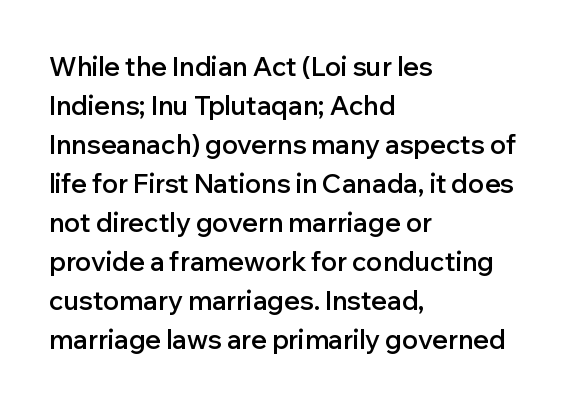
The image shows 26 px text type, upright; set left-aligned, normal line spacing (1.5x), normal letter spacing, not underlined.
